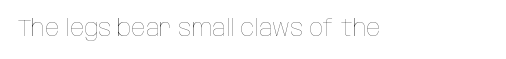
{"italic": "no", "bold": "no", "underline": "no", "letter_spacing": "normal", "letter_spacing_em": 0.0, "glyph_px": 23}
